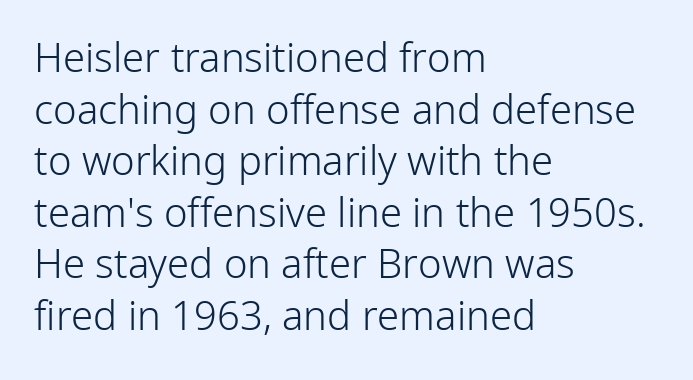
The image shows 40 px light sans-serif type, upright; set left-aligned, normal line spacing (1.29x), normal letter spacing, not underlined; low stroke contrast and a medium x-height.
